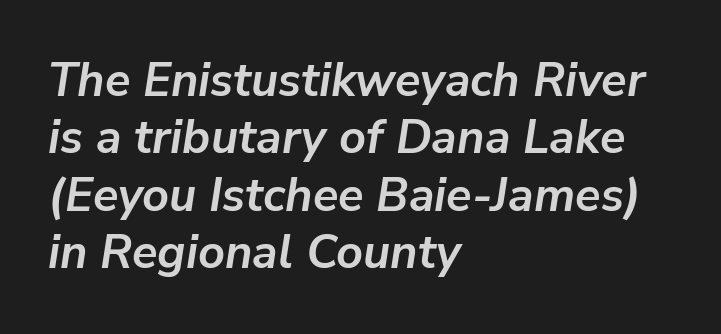
{"italic": "yes", "lean": "right", "slant_degrees": 9, "bold": "yes", "weight": "semibold", "width": "normal", "stroke_contrast": "low", "x_height": "medium", "monospaced": "no", "underline": "no", "align": "left", "line_spacing_ratio": 1.22, "letter_spacing": "normal", "letter_spacing_em": 0.0, "glyph_px": 47}
